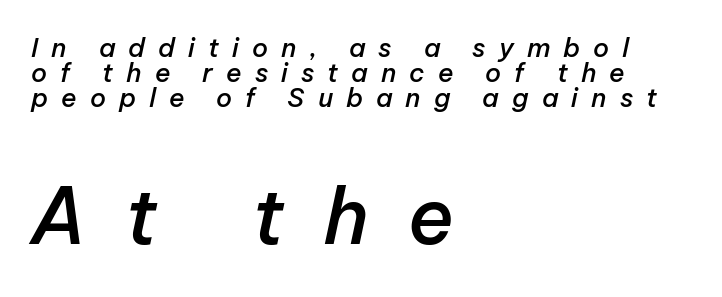
{"italic": "yes", "lean": "right", "slant_degrees": 12, "bold": "semi", "weight": "semibold", "width": "normal", "stroke_contrast": "low", "x_height": "medium", "monospaced": "no", "underline": "no", "align": "left", "line_spacing": "tight", "line_spacing_ratio": 0.96, "letter_spacing": "wide", "letter_spacing_em": 0.5, "larger_block": "second", "size_ratio": 2.96, "glyph_px": 77}
